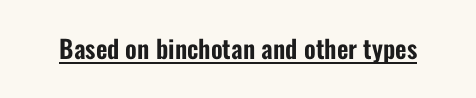
Q: Is the text italic (slanted)? A: No, it is upright.
Q: Is the text underlined? A: Yes.
Q: Is the spacing between letters normal or unusually wide? A: Normal.
